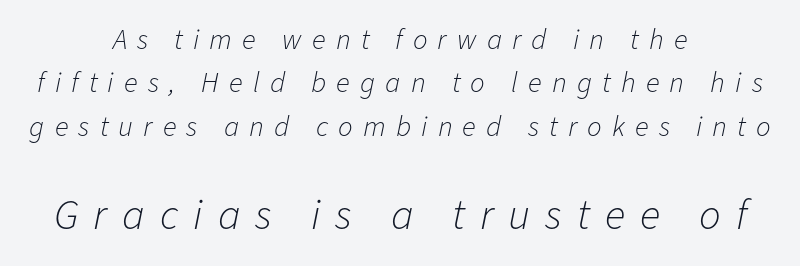
The image shows 43 px light type, italic (leaning right); set centered, normal line spacing (1.5x), unusually wide letter spacing (+0.35 em), not underlined; the second (bottom) block is 1.48x larger; low stroke contrast and a medium x-height.
